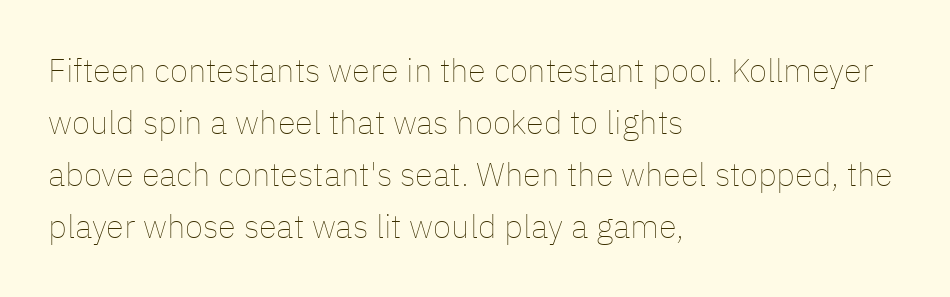
The gaps between neighbouring characters are ordinary and unremarkable. Horizontal alignment here is leftward, the default for most running prose. Is this a fixed-width face? No — the glyphs have proportional, varying widths. The foot of each line stays bare and open.
